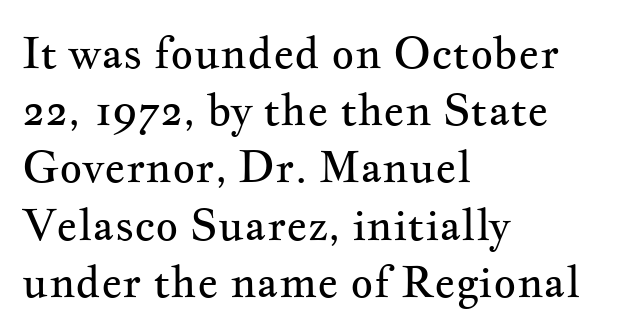
A roman cut, with each character standing at attention. Each line starts at the same left margin while the right side varies. The glyphs are unaccompanied by any horizontal stroke below them. The line-height multiplier appears to be the usual default.
